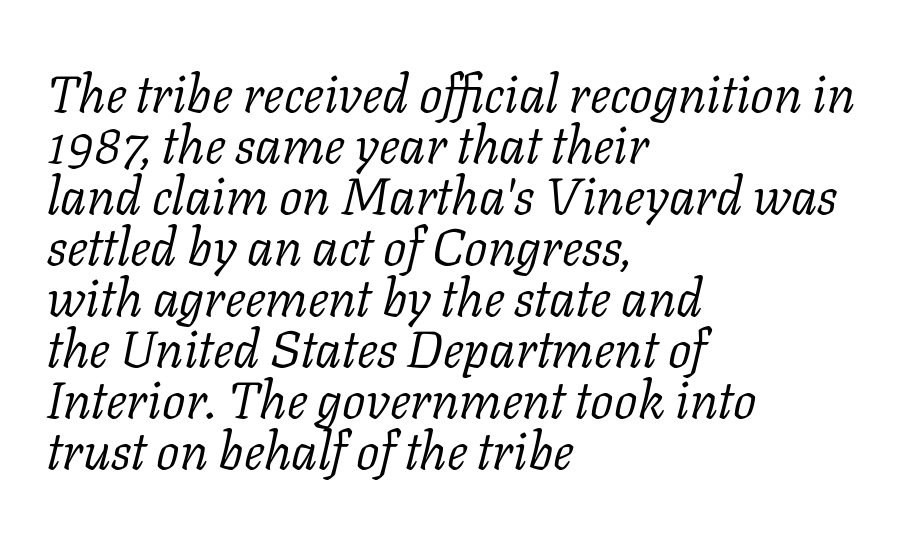
Characters follow at the spacing the type designer built in. Regarding leading, the lines here are crowded together. The face used here is seriffed, in the tradition of book romans. Where is the straight margin? On the left. No letter is thick-stroked: the sample isn't bold.
